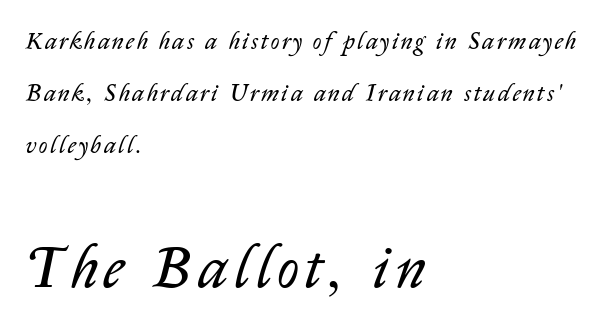
The image shows 60 px regular-weight type, italic (leaning right); set left-aligned, loose line spacing (2.17x), not underlined; the second (bottom) block is 2.5x larger; low stroke contrast and a medium x-height.
